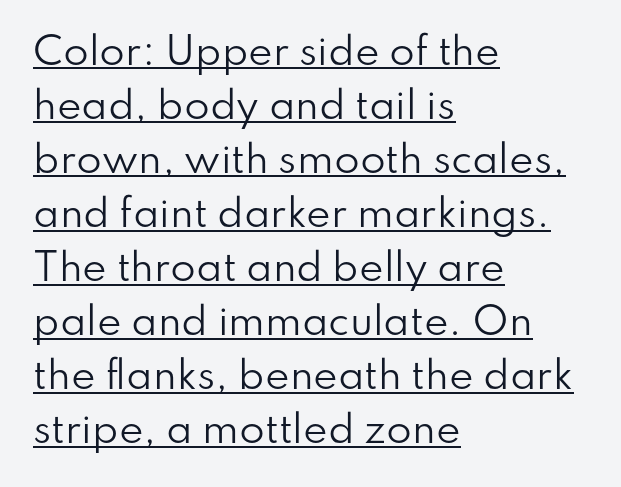
Descenders here cross a horizontal rule under the line. One-word summary of the alignment: left. The typesetting does not lean heavy: it is not bold. Note: no serifs on the glyphs. The passage shown has conventional tracking throughout.
